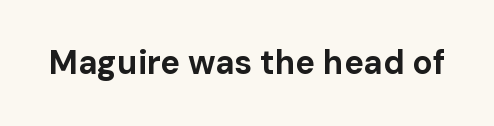
The image shows 33 px bold sans-serif type, upright; set normal letter spacing, not underlined; low stroke contrast and a medium x-height.
